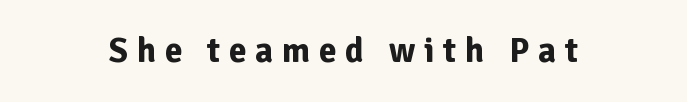
The image shows 35 px bold sans-serif type, upright; set centered, unusually wide letter spacing (+0.25 em), not underlined; low stroke contrast and a medium x-height.
